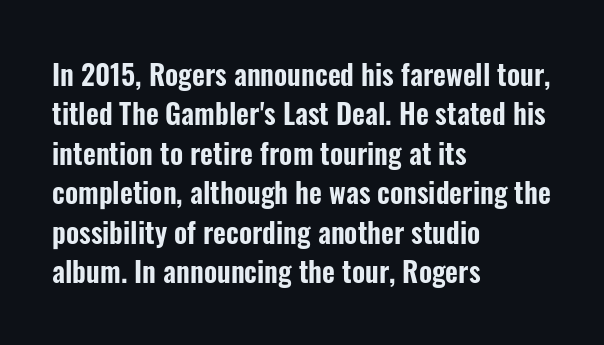
{"serif": "no", "italic": "no", "width": "condensed", "stroke_contrast": "low", "x_height": "medium", "monospaced": "no", "underline": "no", "align": "left", "line_spacing": "normal", "line_spacing_ratio": 1.41, "letter_spacing": "normal", "letter_spacing_em": 0.0, "glyph_px": 28}
